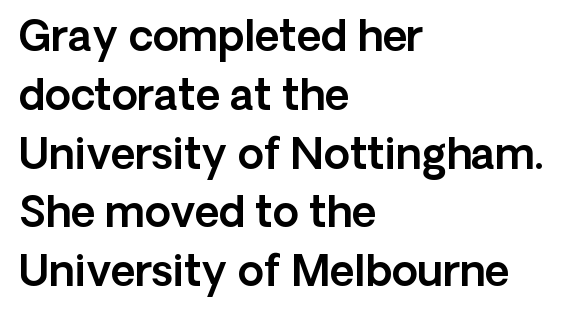
Q: Is the text italic (slanted)? A: No, it is upright.
Q: Is the typeface a serif or a sans-serif typeface? A: Sans-serif.
Q: Is the text underlined? A: No.
Q: How is the paragraph aligned? A: Left-aligned.
Q: Is the spacing between letters normal or unusually wide? A: Normal.
Q: Is the spacing between lines tight, normal or loose? A: Normal.
Q: Width (condensed, normal, or wide)? A: Normal.
Q: x-height? A: Medium.
Q: Monospaced? A: No.
